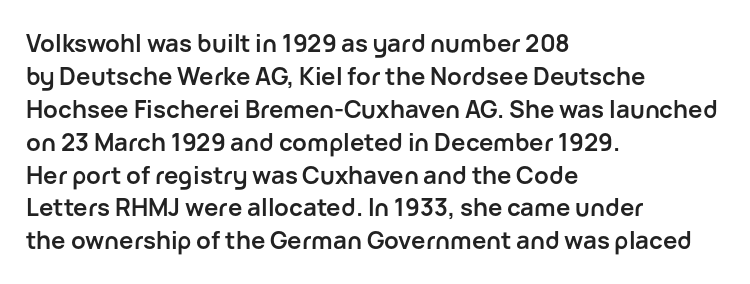
The image shows 24 px bold type, upright; set left-aligned, normal line spacing (1.37x), normal letter spacing, not underlined.
